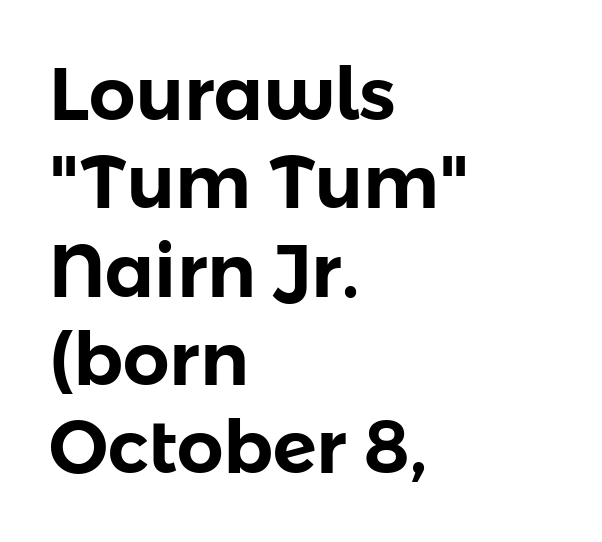
Rule under the text: the space is simply empty. One-word summary of the alignment: left. The face used here is proportionally spaced, like ordinary book or web type. Nobody touched the tracking dial on this one.
